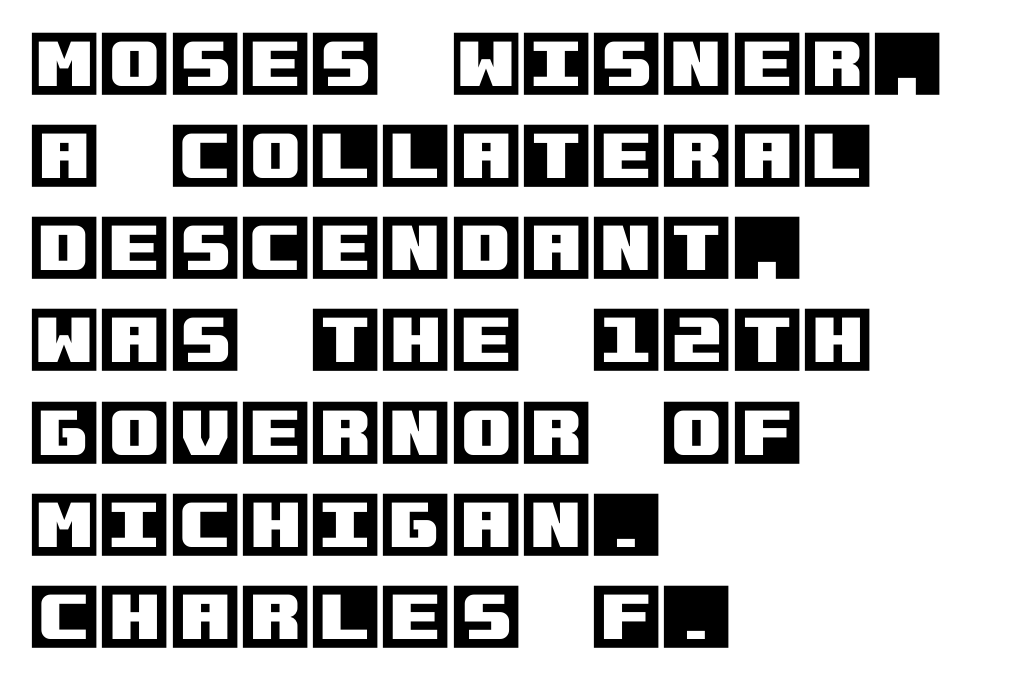
The image shows 72 px text type, upright; set left-aligned, normal line spacing (1.28x), normal letter spacing, not underlined; a large x-height.
